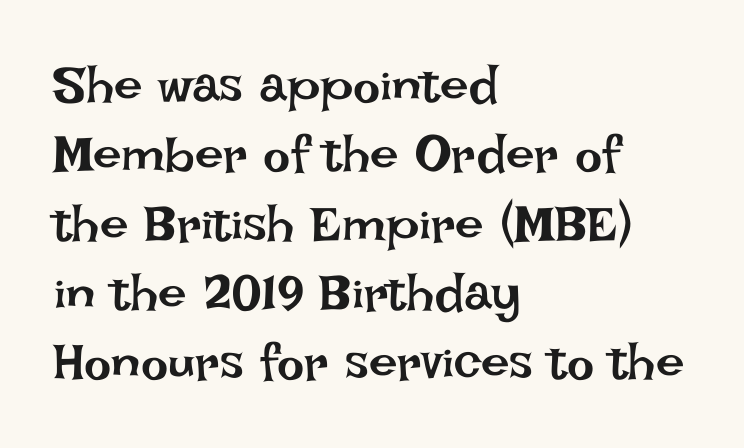
Teacher's note: observe the even left margin — that is flush-left alignment. Baseline-to-baseline distance is the conventional proportion of letter height. Posture: straight, roman, zero tilt. Weight: not bold — regular or lighter. No extra tracking has been applied to these lines.
